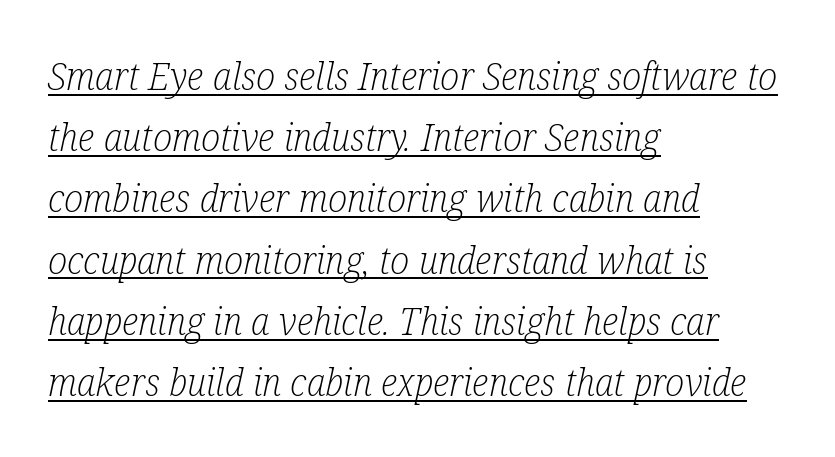
{"serif": "yes", "italic": "yes", "lean": "right", "slant_degrees": 12, "bold": "no", "weight": "light", "width": "condensed", "stroke_contrast": "low", "x_height": "medium", "monospaced": "no", "underline": "yes", "align": "left", "line_spacing": "normal", "line_spacing_ratio": 1.57, "letter_spacing": "normal", "letter_spacing_em": 0.0, "glyph_px": 39}
